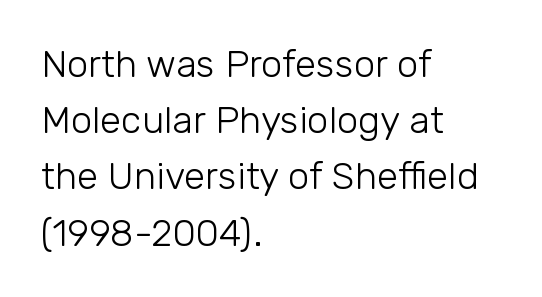
The image shows 38 px light sans-serif type, upright; set left-aligned, normal line spacing (1.48x), normal letter spacing, not underlined; low stroke contrast and a medium x-height.
